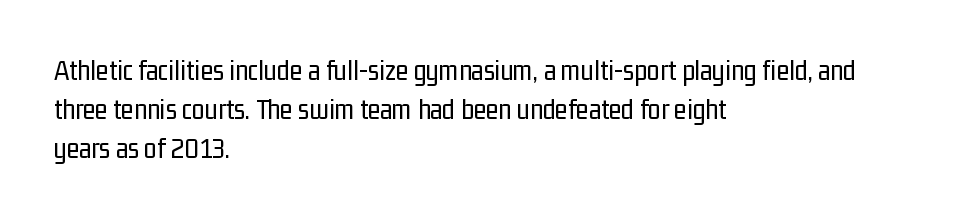
The image shows 29 px regular-weight, condensed sans-serif type, upright; set left-aligned, normal line spacing (1.35x), normal letter spacing, not underlined; low stroke contrast and a medium x-height.
